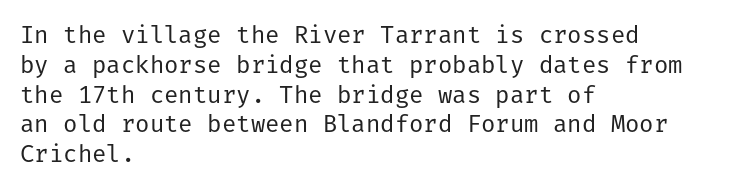
The image shows 24 px text type, upright; set left-aligned, line spacing 1.24x, normal letter spacing, not underlined.
